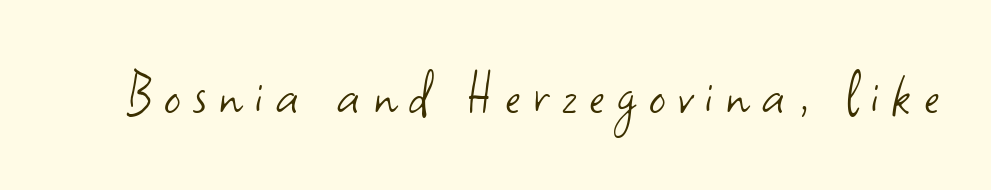
{"serif": "no", "bold": "no", "weight": "light", "width": "normal", "stroke_contrast": "low", "x_height": "small", "monospaced": "no", "underline": "no", "letter_spacing": "wide", "letter_spacing_em": 0.2, "glyph_px": 65}
